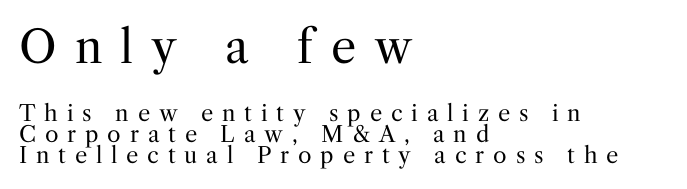
The image shows 45 px regular-weight serif type, upright; set left-aligned, tight line spacing (0.97x), unusually wide letter spacing (+0.4 em), not underlined; the first (top) block is 2.05x larger; medium stroke contrast and a medium x-height.
